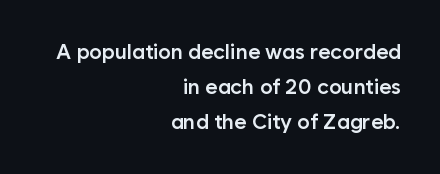
Has an underline been added? It has not. Reading down the block, your eye finds every line finishing at a fixed right position. Caption: standard tracking, unaltered. How would I describe the line gaps? Plain and ordinary. Summary of weight: moderately heavy, a semibold.
